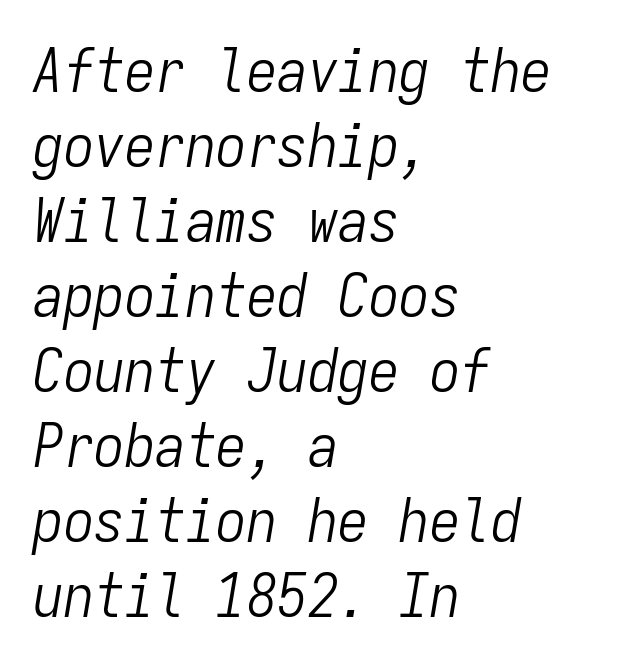
{"italic": "yes", "lean": "right", "slant_degrees": 9, "bold": "no", "weight": "light", "width": "condensed", "stroke_contrast": "low", "x_height": "medium", "monospaced": "yes", "underline": "no", "align": "left", "line_spacing_ratio": 1.23, "letter_spacing": "normal", "letter_spacing_em": 0.0, "glyph_px": 61}
